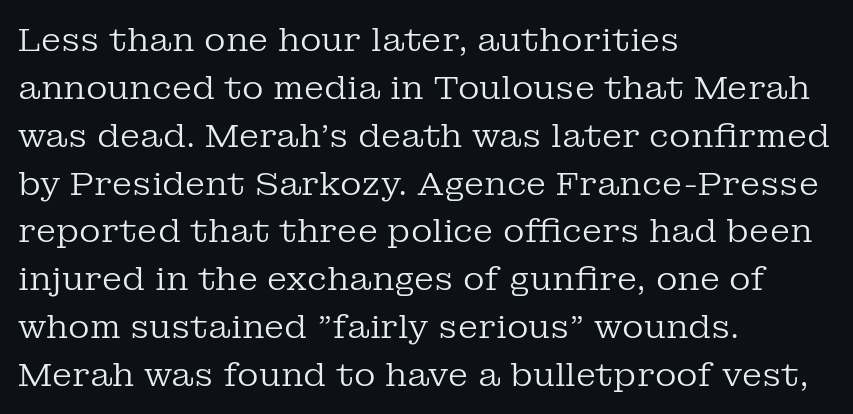
Observe the serifs anchoring each vertical stroke in this sample. Vertically, the passage feels balanced, rows spaced as you'd expect. This rendering leaves character spacing at its baseline value. Bare-footed words on every line. Character widths vary here, with narrow letters taking less room than wide ones.
